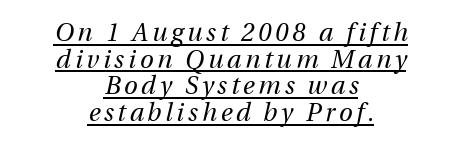
The image shows 25 px text type, italic (leaning right); set centered, tight line spacing (1.07x), underlined.
